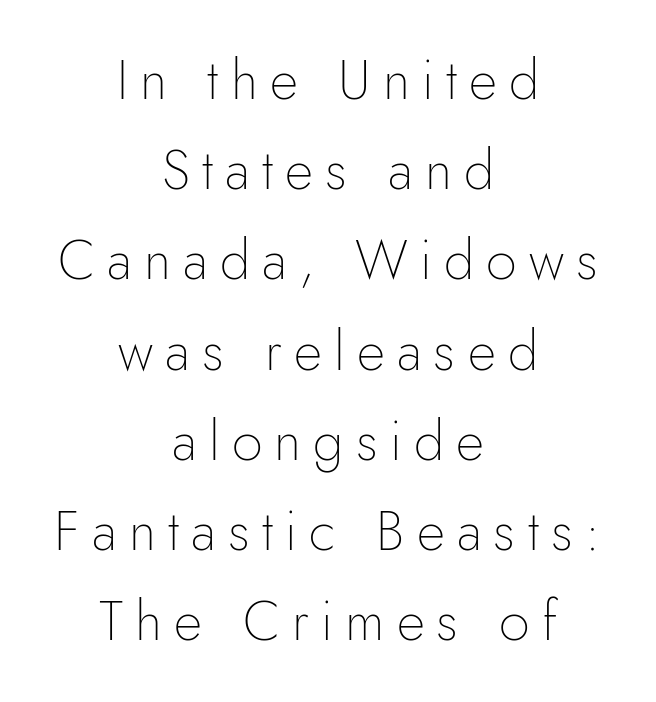
Summary of weight: not heavy and not bold. Which margin do the lines hug? Neither — every line sits in the middle. The line texture is sparse and dotted thanks to wide tracking. A typesetter would call this proportional, since set widths differ per character. The space beneath each line is pristine and unruled.
